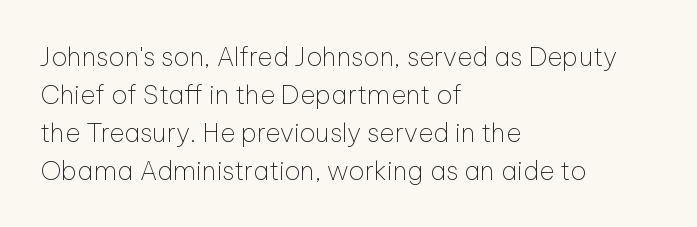
Q: Is the text bold? A: No.
Q: Is the text italic (slanted)? A: No, it is upright.
Q: Is the text underlined? A: No.
Q: How is the paragraph aligned? A: Left-aligned.
Q: Is the spacing between letters normal or unusually wide? A: Normal.
Q: Is the spacing between lines tight, normal or loose? A: Normal.
